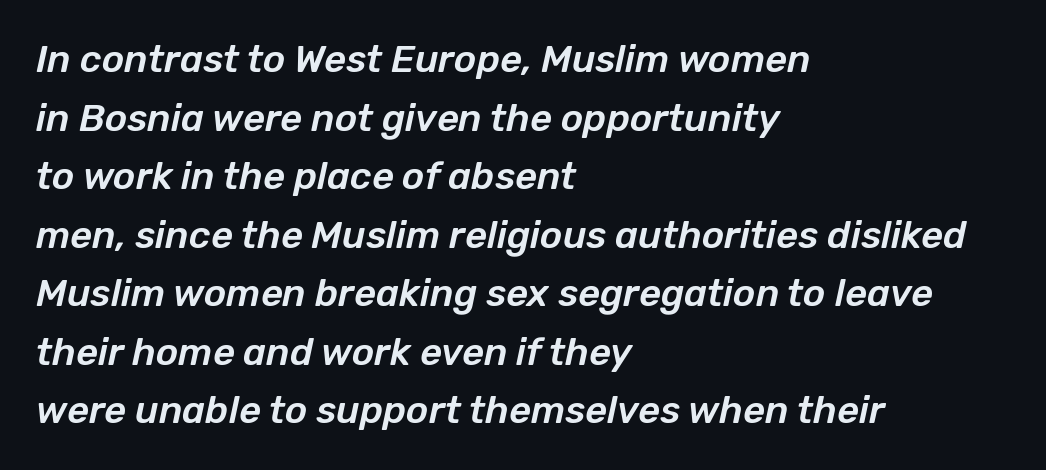
The image shows 38 px text type, italic (leaning right); set left-aligned, normal line spacing (1.54x), normal letter spacing, not underlined; low stroke contrast and a medium x-height.
